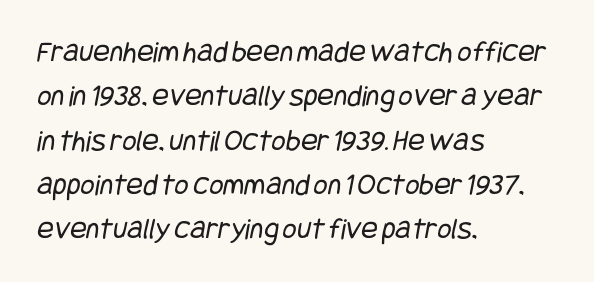
Q: Is the text bold? A: No.
Q: Is the typeface a serif or a sans-serif typeface? A: Sans-serif.
Q: Is the text underlined? A: No.
Q: How is the paragraph aligned? A: Left-aligned.
Q: Is the spacing between letters normal or unusually wide? A: Normal.
Q: Is the spacing between lines tight, normal or loose? A: Normal.
Q: Width (condensed, normal, or wide)? A: Condensed.
Q: Stroke contrast? A: Low.
Q: x-height? A: Large.
